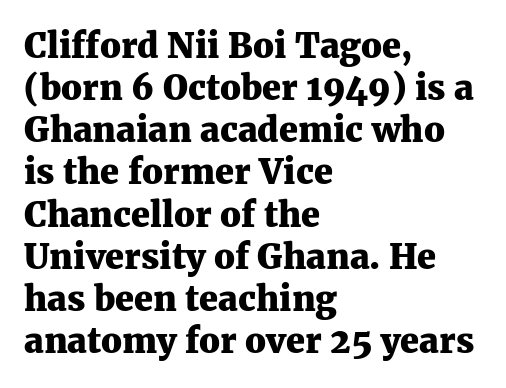
{"serif": "yes", "italic": "no", "bold": "yes", "weight": "heavy", "width": "normal", "stroke_contrast": "medium", "x_height": "medium", "monospaced": "no", "underline": "no", "align": "left", "line_spacing_ratio": 1.24, "letter_spacing": "normal", "letter_spacing_em": 0.0, "glyph_px": 34}
